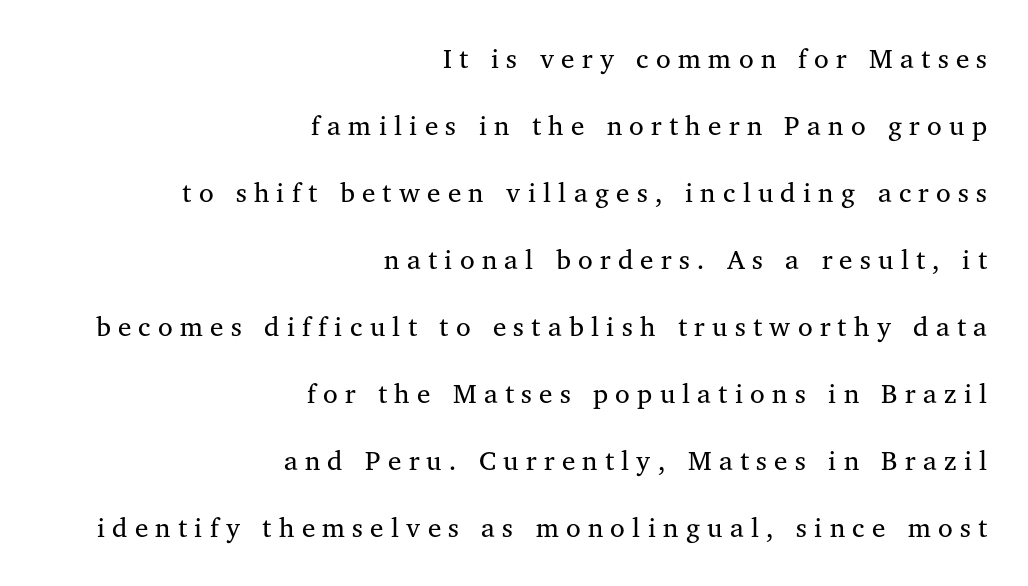
The image shows 27 px text type, upright; set right-aligned, loose line spacing (2.48x), unusually wide letter spacing (+0.27 em), not underlined.
